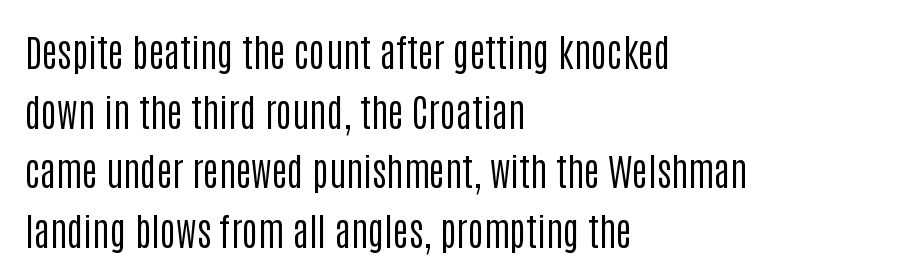
{"serif": "no", "italic": "no", "bold": "no", "weight": "regular", "width": "condensed", "stroke_contrast": "low", "x_height": "large", "monospaced": "no", "underline": "no", "align": "left", "line_spacing": "normal", "line_spacing_ratio": 1.57, "letter_spacing": "normal", "letter_spacing_em": 0.0, "glyph_px": 38}
